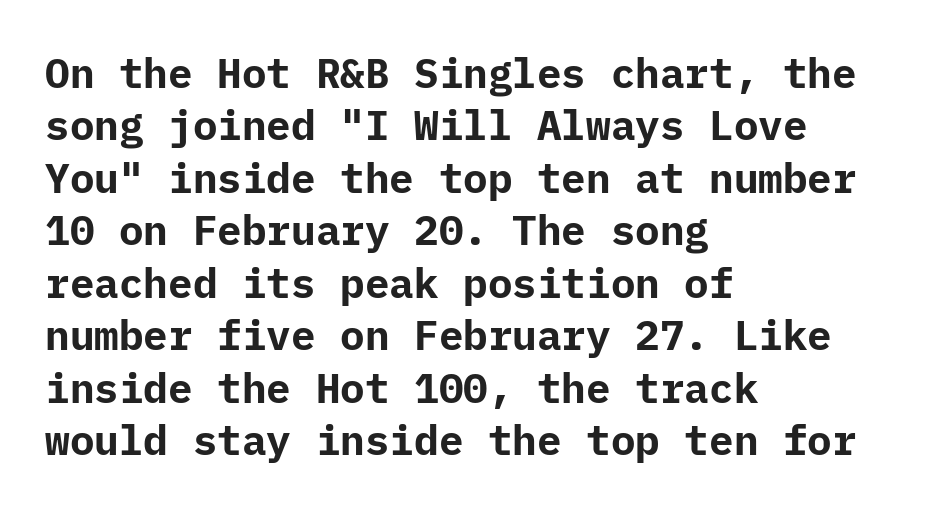
The image shows 41 px bold sans-serif type, upright; set left-aligned, normal line spacing (1.28x), normal letter spacing, not underlined; low stroke contrast and a medium x-height.
